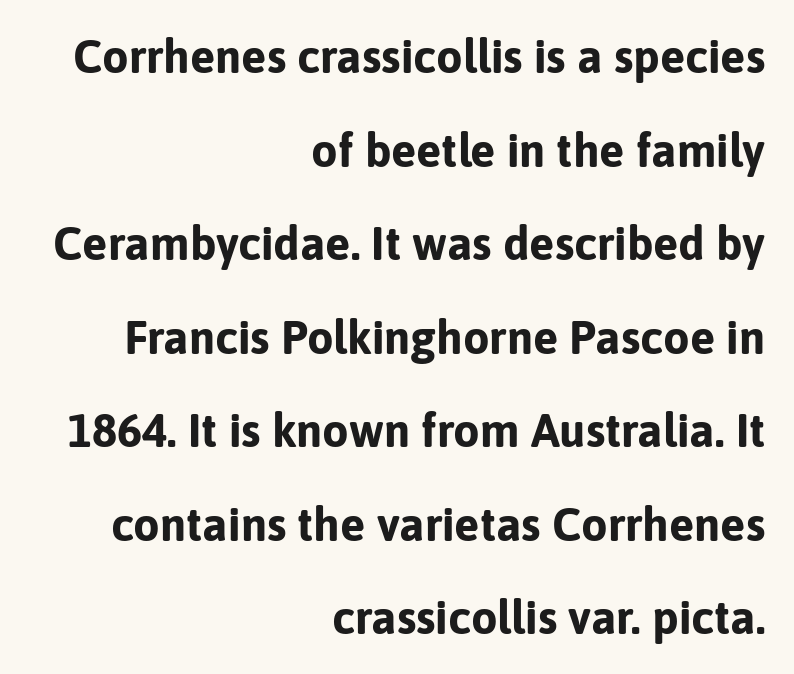
The image shows 47 px bold sans-serif type, upright; set right-aligned, loose line spacing (1.99x), normal letter spacing, not underlined; low stroke contrast and a medium x-height.
